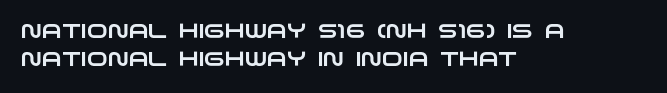
Q: Is the text underlined? A: No.
Q: How is the paragraph aligned? A: Left-aligned.
Q: Is the spacing between letters normal or unusually wide? A: Normal.
Q: Is the spacing between lines tight, normal or loose? A: Normal.
